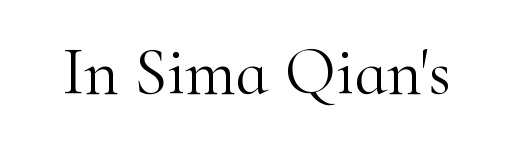
The image shows 67 px light serif type, upright; set normal letter spacing, not underlined; high stroke contrast and a small x-height.
